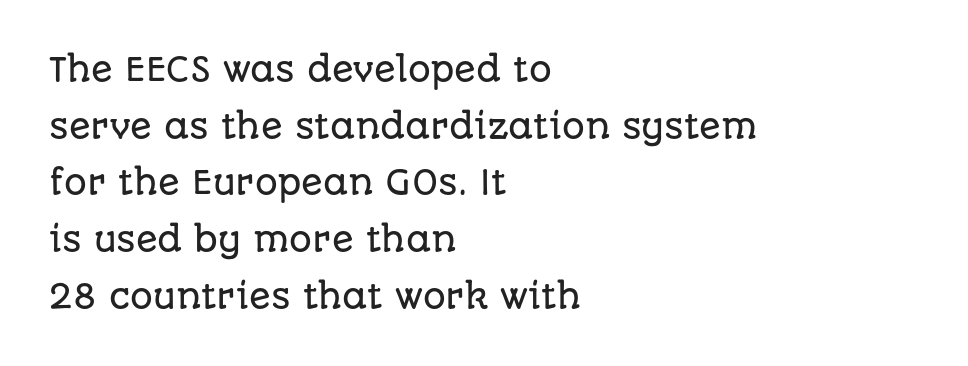
The image shows 32 px sans-serif type, upright; set left-aligned, line spacing 1.77x, normal letter spacing, not underlined; low stroke contrast and a large x-height.
